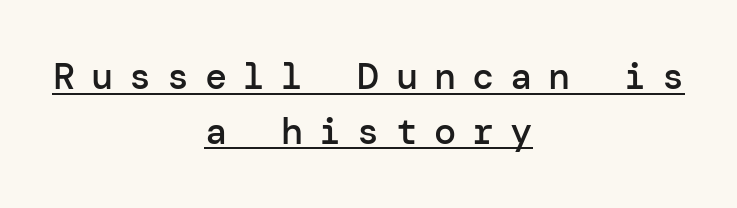
Bold? Not quite — semibold, heavier than regular but stopping short. Stroke terminals: plain, sans-serif. This sample uses an upright cut, with every glyph sitting square on the baseline. Students, observe the line beneath the letters — that is underlining. A normal amount of white space separates one row of letters from the next. The text block is weighted toward neither margin, spreading evenly from the middle.
